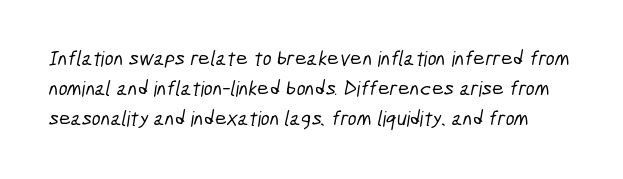
Standard letterfit; no display-style spreading of the glyphs. Check the space under the baseline: it is left empty. The leading is moderate, giving the passage an even texture.
